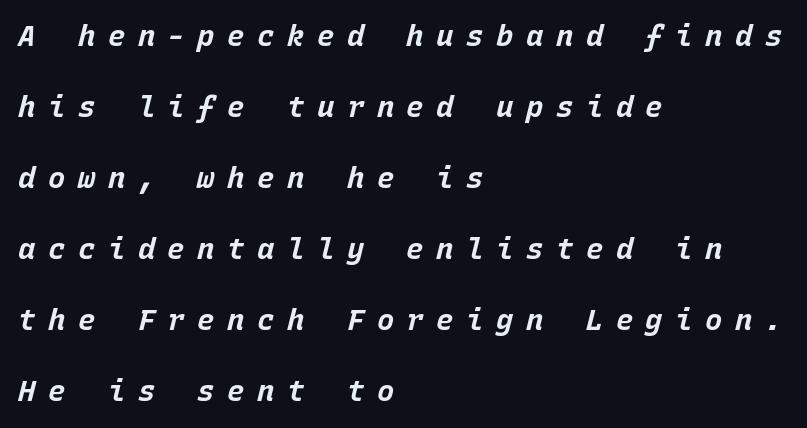
The image shows 29 px bold type, italic (leaning right), monospaced; set left-aligned, loose line spacing (2.45x), unusually wide letter spacing (+0.43 em), not underlined; low stroke contrast and a large x-height.
